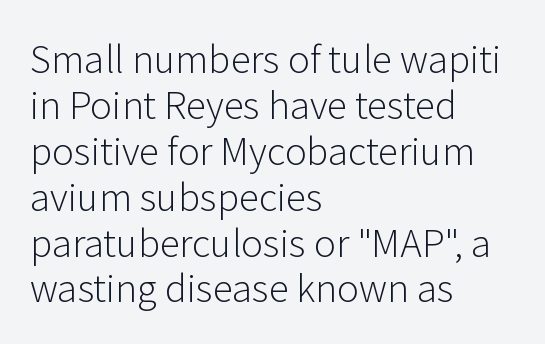
The image shows 37 px light sans-serif type, upright; set left-aligned, line spacing 1.24x, normal letter spacing, not underlined; low stroke contrast and a medium x-height.
